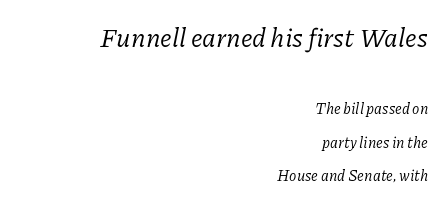
The image shows 26 px text type, italic (leaning right); set right-aligned, loose line spacing (2.24x), normal letter spacing, not underlined; the first (top) block is 1.73x larger.
